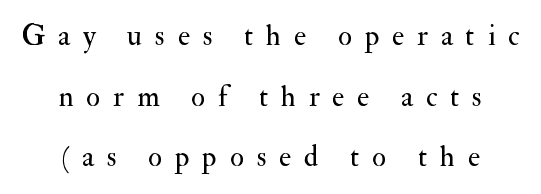
{"serif": "yes", "italic": "no", "bold": "no", "weight": "regular", "width": "normal", "stroke_contrast": "medium", "x_height": "small", "monospaced": "no", "underline": "no", "align": "center", "line_spacing": "loose", "line_spacing_ratio": 2.09, "letter_spacing": "wide", "letter_spacing_em": 0.44, "glyph_px": 29}
